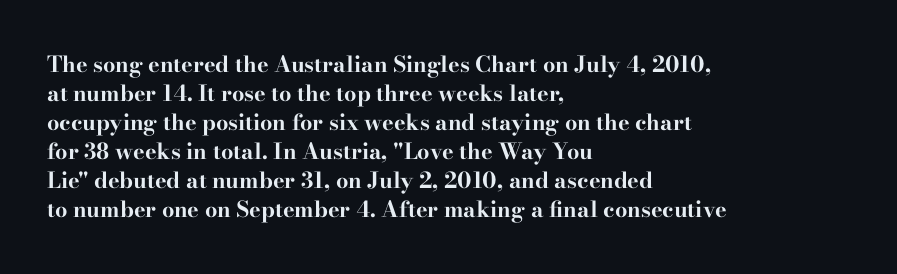
The image shows 22 px bold type, upright; set left-aligned, normal line spacing (1.32x), normal letter spacing, not underlined.
